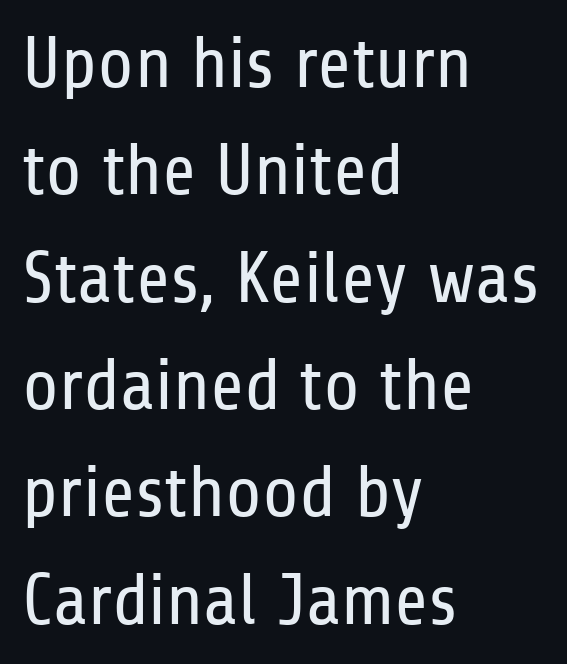
The image shows 73 px regular-weight, condensed sans-serif type, upright; set left-aligned, normal line spacing (1.47x), normal letter spacing, not underlined; low stroke contrast and a medium x-height.
